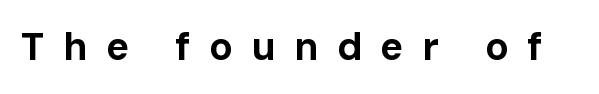
{"serif": "no", "italic": "no", "bold": "yes", "weight": "bold", "width": "normal", "stroke_contrast": "low", "x_height": "medium", "monospaced": "no", "underline": "no", "letter_spacing": "wide", "letter_spacing_em": 0.47, "glyph_px": 39}
